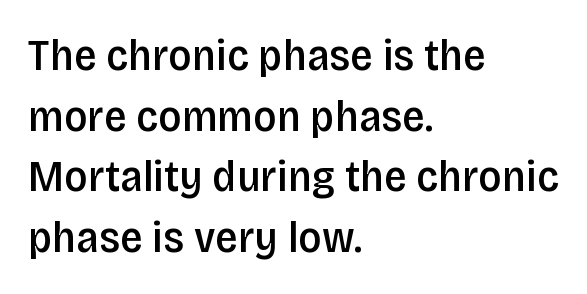
The image shows 45 px semibold, condensed sans-serif type, upright; set left-aligned, normal line spacing (1.35x), normal letter spacing, not underlined; low stroke contrast and a large x-height.
